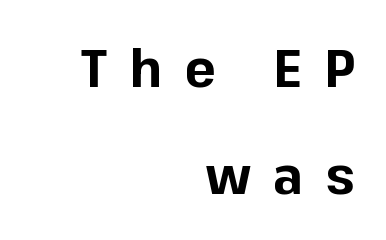
The space beneath each line is pristine and unruled. The axis of the letterforms is exactly vertical. Horizontally, the lines are justified to the trailing edge only. Glyph-to-glyph distance is far greater than everyday printed text. The sample has been set heavy, in full bold.
